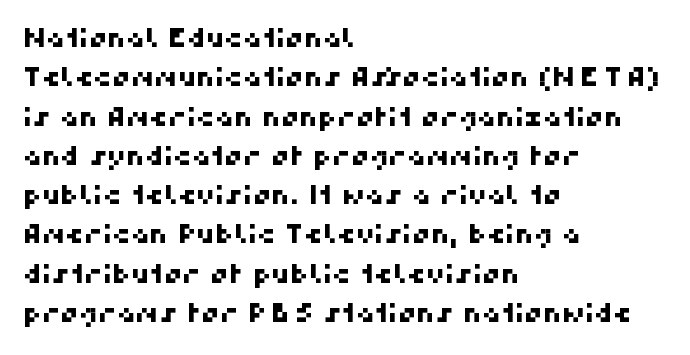
Bare-footed words on every line. There is no visible air inserted between adjacent glyphs. One-word summary of the alignment: left. Baseline-to-baseline distance is the conventional proportion of letter height.
